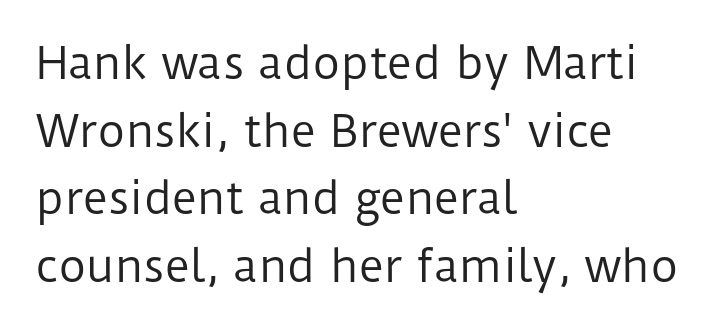
Caption: multi-line text, flush left, ragged right. A typesetter would call this proportional, since set widths differ per character. The space beneath each line is pristine and unruled. The lettering holds an erect, upright posture throughout. Caption: standard tracking, unaltered. The weight would be labelled regular, book, light, or lighter still.
